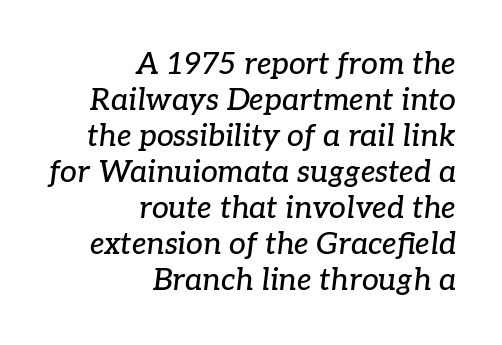
The image shows 30 px serif type, italic (leaning right); set right-aligned, line spacing 1.2x, normal letter spacing, not underlined; low stroke contrast and a medium x-height.
